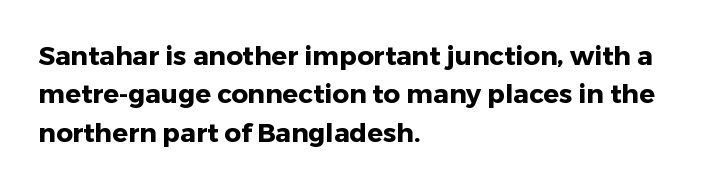
Q: Is the text bold? A: Yes.
Q: Is the text italic (slanted)? A: No, it is upright.
Q: Is the text underlined? A: No.
Q: How is the paragraph aligned? A: Left-aligned.
Q: Is the spacing between letters normal or unusually wide? A: Normal.
Q: Is the spacing between lines tight, normal or loose? A: Normal.
